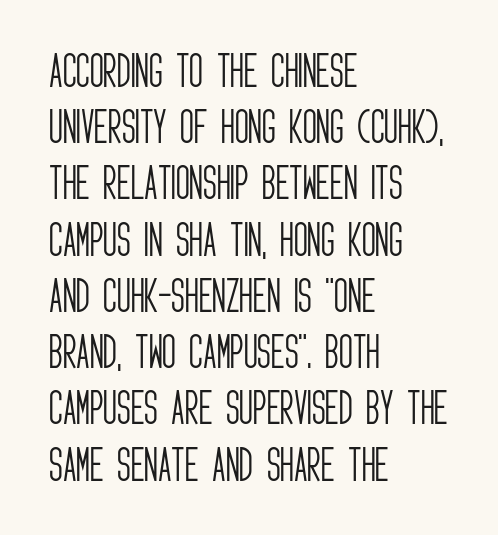
Q: Is the text bold? A: No.
Q: Is the text italic (slanted)? A: No, it is upright.
Q: Is the typeface a serif or a sans-serif typeface? A: Sans-serif.
Q: Is the text underlined? A: No.
Q: How is the paragraph aligned? A: Left-aligned.
Q: Is the spacing between letters normal or unusually wide? A: Normal.
Q: Is the spacing between lines tight, normal or loose? A: Normal.
Q: Width (condensed, normal, or wide)? A: Condensed.
Q: Stroke contrast? A: Low.
Q: x-height? A: Large.
Q: Monospaced? A: No.
